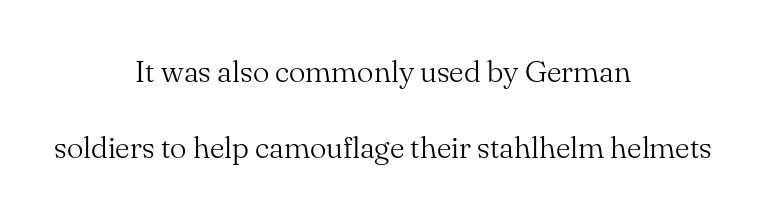
{"serif": "yes", "italic": "no", "bold": "no", "weight": "light", "width": "normal", "stroke_contrast": "medium", "x_height": "small", "monospaced": "no", "underline": "no", "align": "center", "line_spacing": "loose", "line_spacing_ratio": 2.45, "letter_spacing": "normal", "letter_spacing_em": 0.0, "glyph_px": 31}
